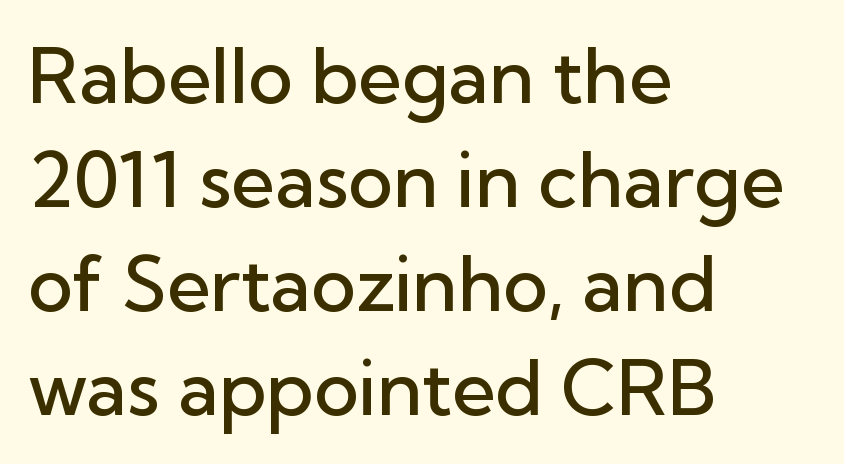
{"serif": "no", "italic": "no", "bold": "semi", "weight": "semibold", "width": "normal", "stroke_contrast": "low", "x_height": "medium", "monospaced": "no", "underline": "no", "align": "left", "line_spacing": "normal", "line_spacing_ratio": 1.37, "letter_spacing": "normal", "letter_spacing_em": 0.0, "glyph_px": 76}
